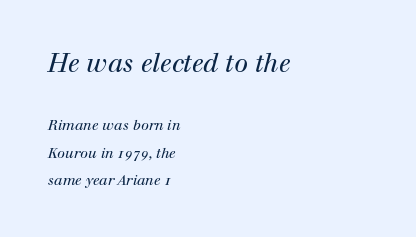
{"italic": "yes", "lean": "right", "slant_degrees": 12, "bold": "no", "underline": "no", "align": "left", "line_spacing": "loose", "line_spacing_ratio": 1.94, "letter_spacing": "normal", "letter_spacing_em": 0.0, "larger_block": "first", "size_ratio": 1.79, "glyph_px": 25}
